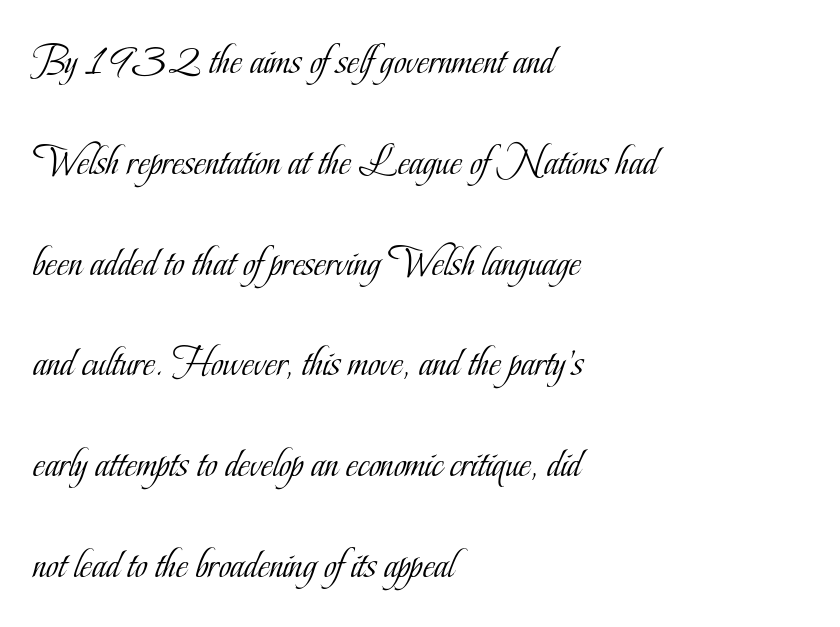
The weight would be labelled regular, book, light, or lighter still. Look at the tracking — it's just the regular setting, nothing added. Proportional: the letters do not fall into vertical columns. I'd call this a serif setting — the letters wear small feet.
